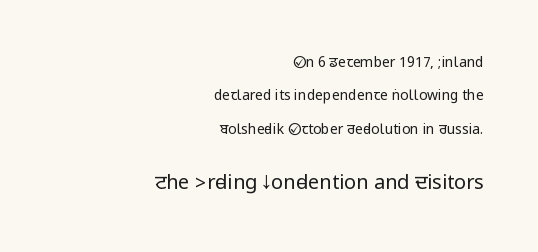
The image shows 20 px text type, upright; set right-aligned, loose line spacing (2.38x), normal letter spacing, not underlined; the second (bottom) block is 1.43x larger.
